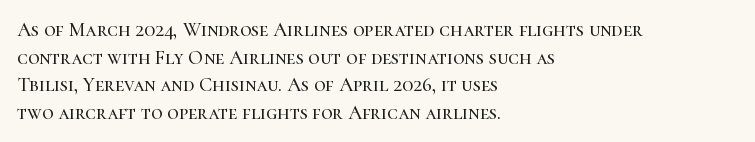
The block of text has a typical density, with ordinary space between rows. The letters stand straight up with perfectly vertical stems. Line starts are locked; line ends wander. Between one letter and the next there's only the usual sliver of space. Type without underlining.
